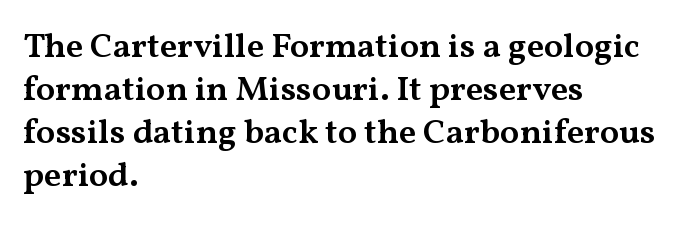
Underlining? Definitely not there. The text was rendered using a seriffed face with decorative stroke endings. Weight check: semibold — heavier than regular, not quite bold. The compositor pushed each line to the left boundary.
